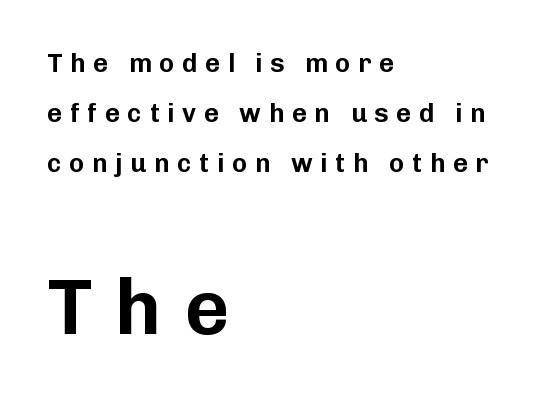
The image shows 78 px sans-serif type, upright; set left-aligned, loose line spacing (1.93x), unusually wide letter spacing (+0.29 em), not underlined; the second (bottom) block is 3.0x larger; low stroke contrast and a medium x-height.
